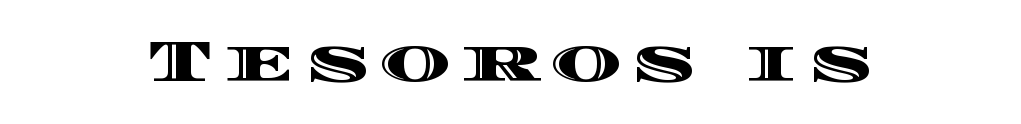
{"italic": "no", "width": "wide", "x_height": "large", "monospaced": "no", "underline": "no", "align": "center", "glyph_px": 60}
